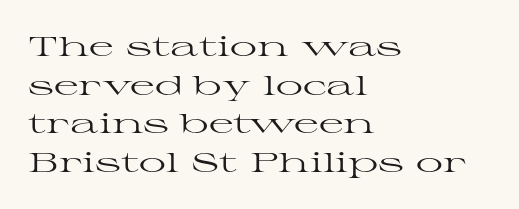
The image shows 27 px text type, upright; set left-aligned, normal line spacing (1.43x), normal letter spacing, not underlined.
